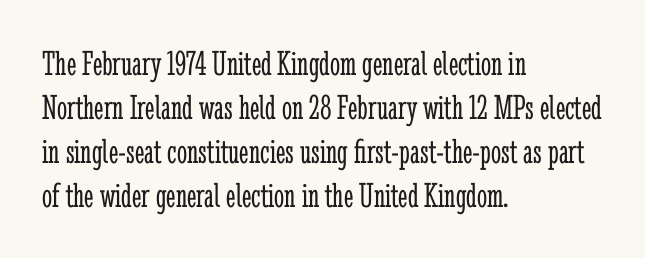
Q: Is the text bold? A: No.
Q: Is the text italic (slanted)? A: No, it is upright.
Q: Is the typeface a serif or a sans-serif typeface? A: Serif.
Q: Is the text underlined? A: No.
Q: How is the paragraph aligned? A: Left-aligned.
Q: Is the spacing between letters normal or unusually wide? A: Normal.
Q: Width (condensed, normal, or wide)? A: Condensed.
Q: Stroke contrast? A: Low.
Q: x-height? A: Medium.
Q: Monospaced? A: No.
